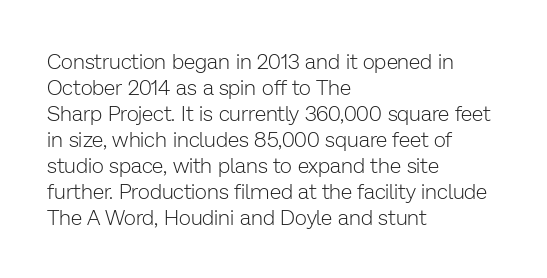
{"italic": "no", "bold": "no", "underline": "no", "align": "left", "line_spacing_ratio": 1.24, "letter_spacing": "normal", "letter_spacing_em": 0.0, "glyph_px": 21}
